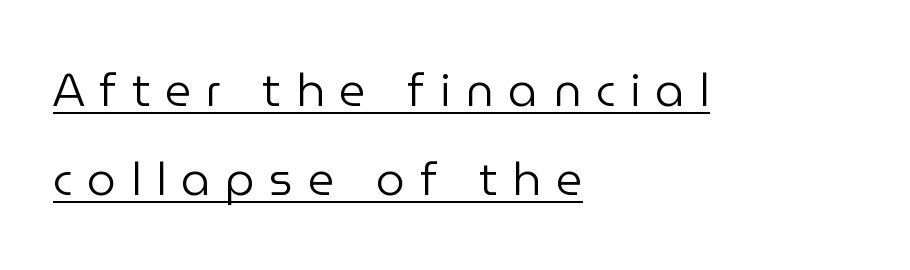
{"serif": "no", "italic": "no", "bold": "no", "weight": "regular", "width": "normal", "stroke_contrast": "low", "x_height": "medium", "monospaced": "no", "underline": "yes", "align": "left", "line_spacing": "loose", "line_spacing_ratio": 1.94, "letter_spacing": "wide", "letter_spacing_em": 0.32, "glyph_px": 46}
